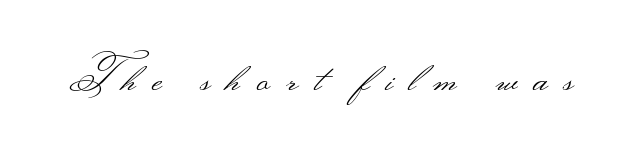
The foot of each line stays bare and open. There is plenty of visible air inserted between adjacent glyphs. Heft: none added — not bold. The letters advance in unequal steps, a hallmark of proportional type.
